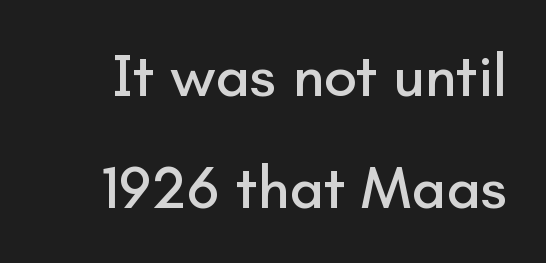
The image shows 60 px sans-serif type, upright; set line spacing 1.86x, normal letter spacing, not underlined; low stroke contrast and a small x-height.
